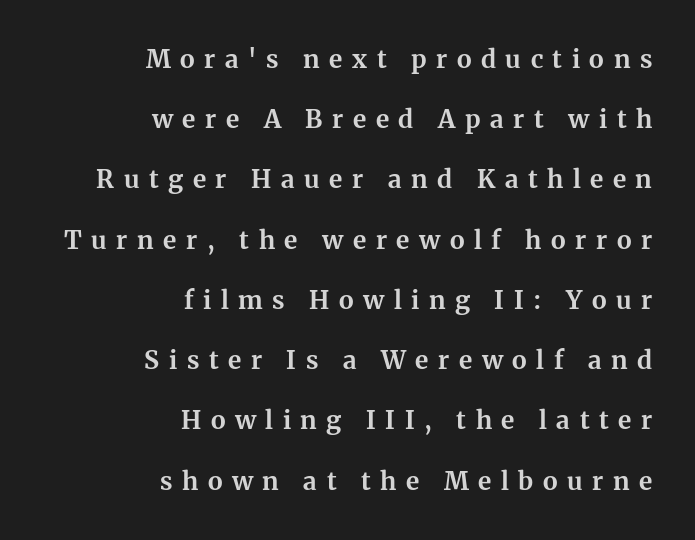
The image shows 25 px bold type, upright; set right-aligned, loose line spacing (2.41x), unusually wide letter spacing (+0.38 em), not underlined.
